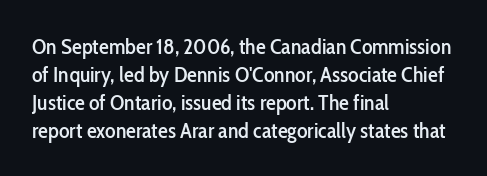
The image shows 22 px text type, upright; set left-aligned, normal line spacing (1.27x), normal letter spacing, not underlined.
